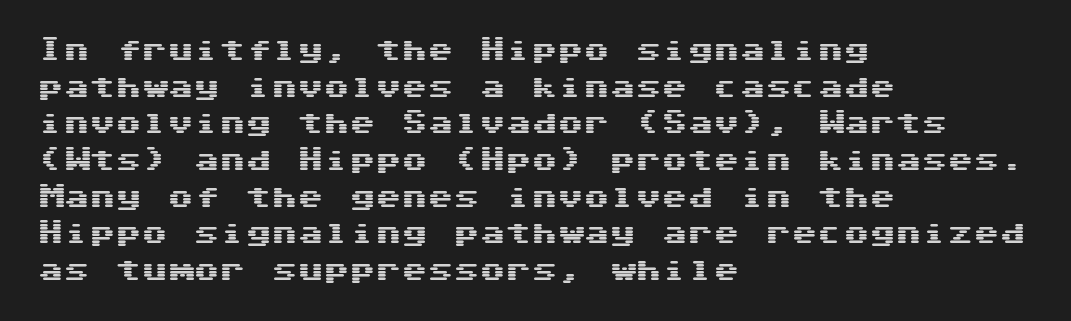
{"italic": "no", "underline": "no", "align": "left", "line_spacing": "normal", "line_spacing_ratio": 1.41, "letter_spacing": "normal", "letter_spacing_em": 0.0, "glyph_px": 26}
